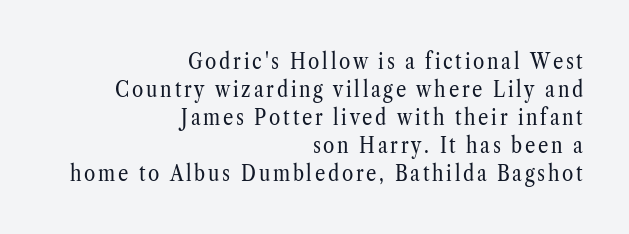
The image shows 23 px text type, upright; set right-aligned, line spacing 1.22x, not underlined.
